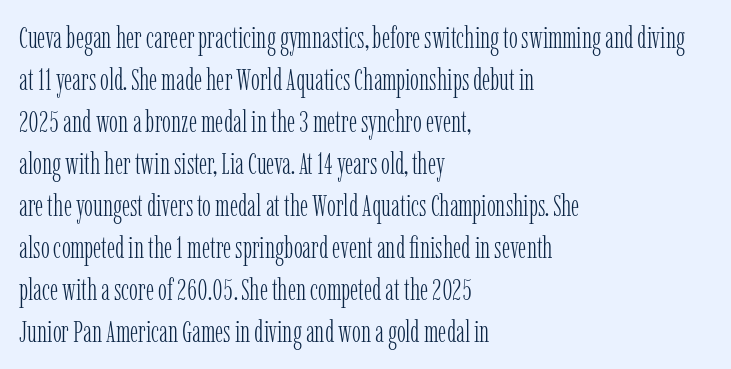
The image shows 30 px light, condensed serif type, upright; set left-aligned, normal line spacing (1.4x), normal letter spacing, not underlined; low stroke contrast and a medium x-height.
